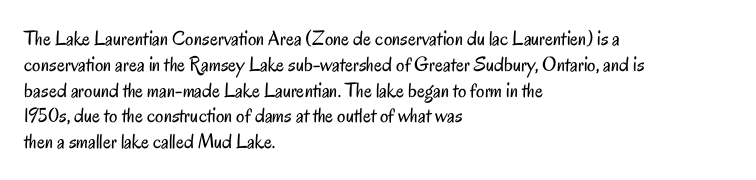
Q: Is the text bold? A: No.
Q: Is the text italic (slanted)? A: No, it is upright.
Q: Is the text underlined? A: No.
Q: How is the paragraph aligned? A: Left-aligned.
Q: Is the spacing between letters normal or unusually wide? A: Normal.
